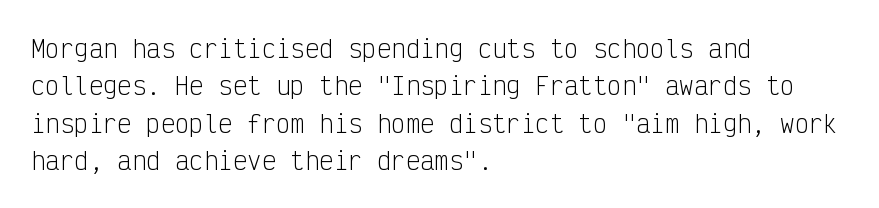
The image shows 24 px text type, upright; set left-aligned, normal line spacing (1.56x), normal letter spacing, not underlined.
